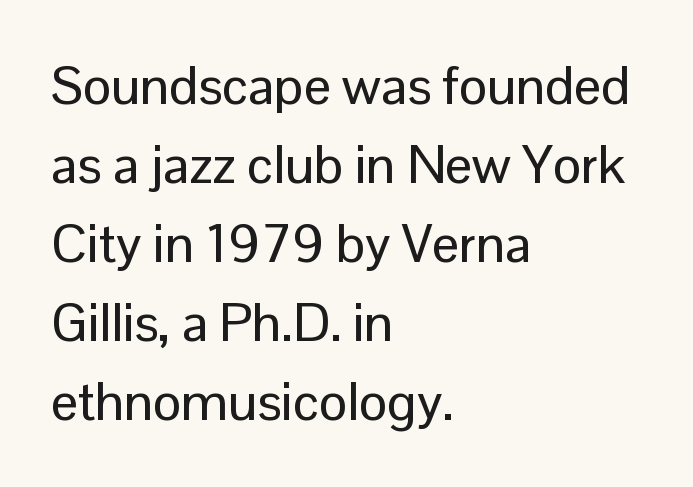
The image shows 53 px sans-serif type, upright; set left-aligned, normal line spacing (1.49x), normal letter spacing, not underlined; low stroke contrast and a medium x-height.
